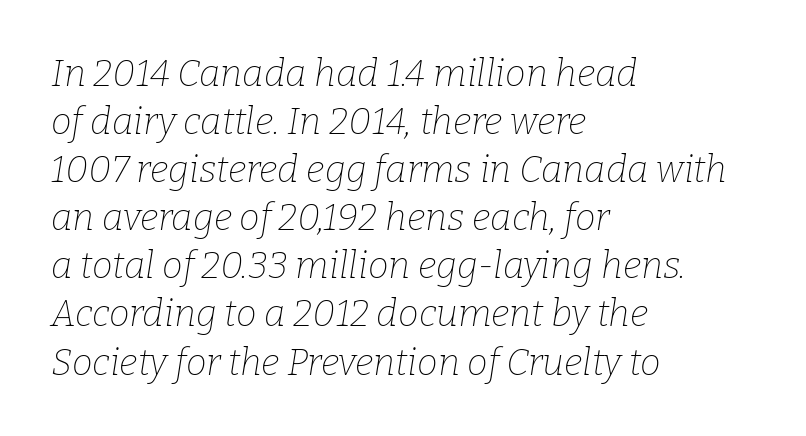
Observe the ordinary spacing: letters are neighbours, not strangers. Is this a heavy cut? Hardly; it is regular or lighter. Observe the serifs anchoring each vertical stroke in this sample. Vertically, the passage feels balanced, rows spaced as you'd expect. This sample has the flowing, uneven cadence of proportional lettering. A typesetter would mark this as italic.
